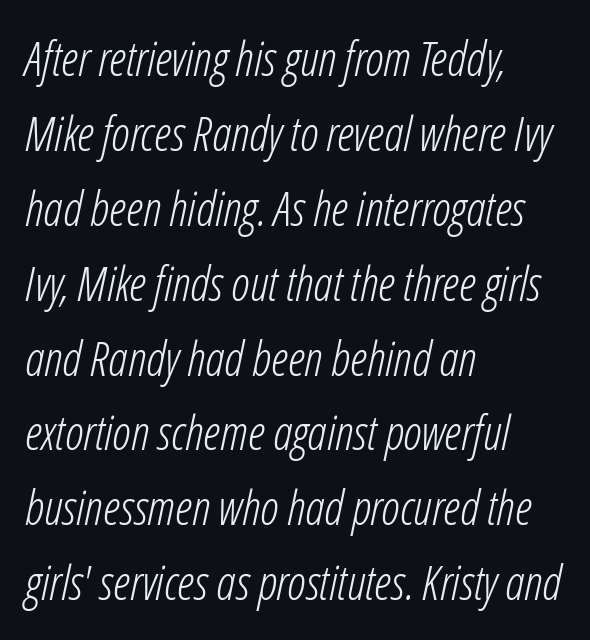
The image shows 48 px light, condensed type, italic (leaning right); set left-aligned, normal line spacing (1.56x), normal letter spacing, not underlined; low stroke contrast and a medium x-height.
